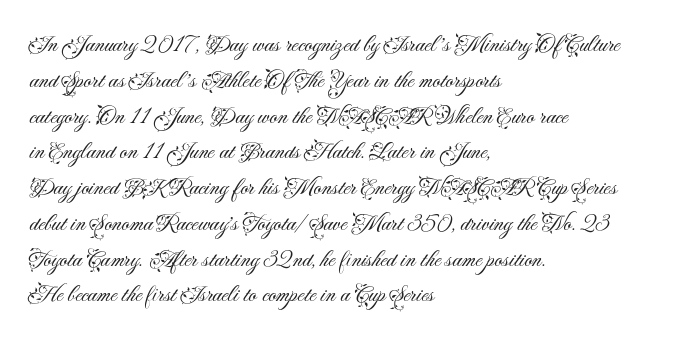
The setting favours the left margin, as ordinary paragraphs usually do. Letter spacing: default. No chunkiness to these letters — they're not bold.
